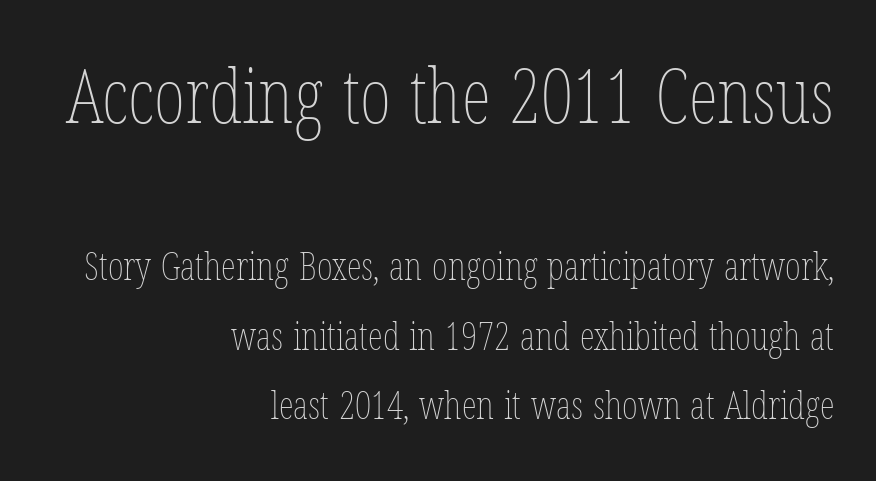
The image shows 75 px thin, condensed type, upright; set right-aligned, line spacing 1.83x, normal letter spacing, not underlined; the first (top) block is 1.97x larger; low stroke contrast and a medium x-height.
